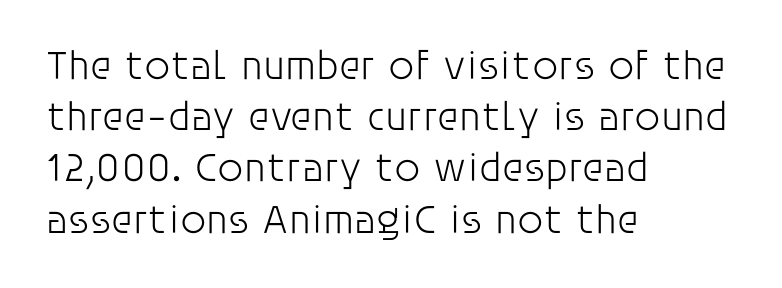
The image shows 41 px light sans-serif type, upright; set left-aligned, normal line spacing (1.25x), normal letter spacing, not underlined; low stroke contrast and a large x-height.
